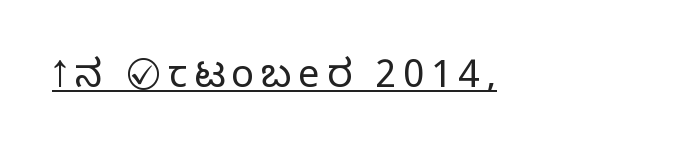
Q: Is the text bold? A: No.
Q: Is the text italic (slanted)? A: No, it is upright.
Q: Is the typeface a serif or a sans-serif typeface? A: Sans-serif.
Q: Is the text underlined? A: Yes.
Q: Width (condensed, normal, or wide)? A: Normal.
Q: Stroke contrast? A: Low.
Q: x-height? A: Medium.
Q: Monospaced? A: No.
